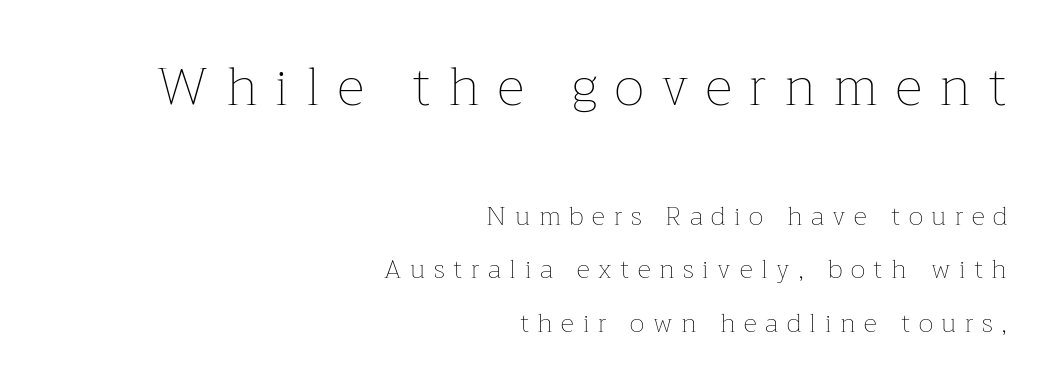
In terms of posture, this sample is upright. The composition opens big and finishes small. Descenders are the only things crossing below the line. This sample is right-justified, so line beginnings fall wherever the words allow. A typesetter would call this heavily tracked-out type.
